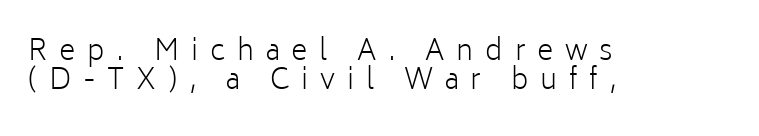
{"serif": "no", "italic": "no", "bold": "no", "weight": "light", "width": "normal", "stroke_contrast": "low", "x_height": "medium", "monospaced": "no", "underline": "no", "align": "left", "line_spacing": "tight", "line_spacing_ratio": 1.03, "letter_spacing": "wide", "letter_spacing_em": 0.42, "glyph_px": 28}
